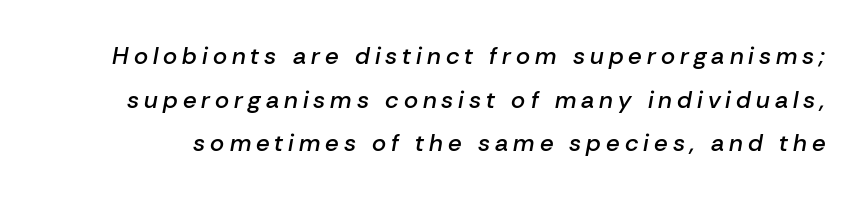
The image shows 24 px text type, italic (leaning right); set line spacing 1.82x, unusually wide letter spacing (+0.21 em), not underlined.
